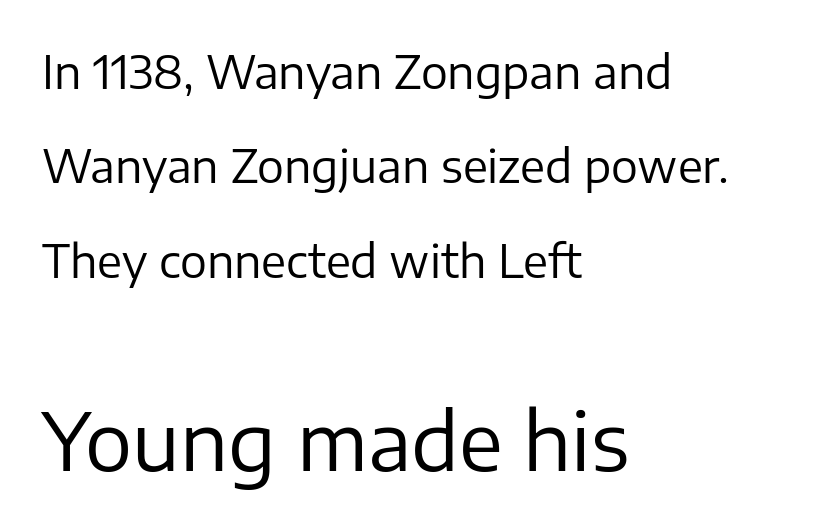
Q: Is the text bold? A: No.
Q: Is the text italic (slanted)? A: No, it is upright.
Q: Is the typeface a serif or a sans-serif typeface? A: Sans-serif.
Q: Is the text underlined? A: No.
Q: How is the paragraph aligned? A: Left-aligned.
Q: Is the spacing between letters normal or unusually wide? A: Normal.
Q: Is the spacing between lines tight, normal or loose? A: Loose.
Q: Which block of text is set in a larger size, the first (top) or the second (bottom)? A: The second (bottom) one.
Q: Width (condensed, normal, or wide)? A: Normal.
Q: Stroke contrast? A: Low.
Q: x-height? A: Medium.
Q: Monospaced? A: No.
